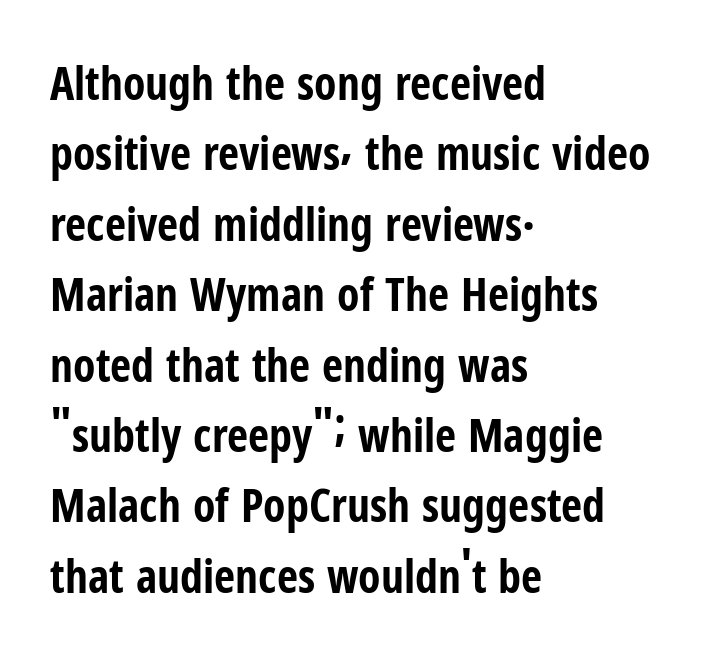
The image shows 46 px bold, condensed sans-serif type, upright; set left-aligned, normal line spacing (1.53x), normal letter spacing, not underlined; low stroke contrast and a medium x-height.
